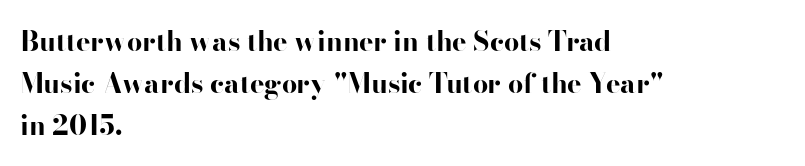
{"italic": "no", "bold": "yes", "underline": "no", "align": "left", "line_spacing": "normal", "line_spacing_ratio": 1.55, "letter_spacing": "normal", "letter_spacing_em": 0.0, "glyph_px": 27}
